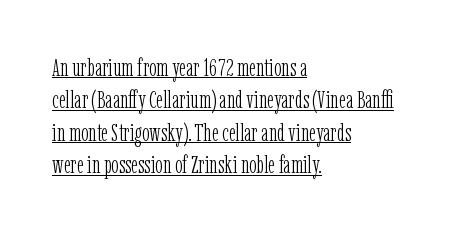
Weight class: somewhere from thin through regular. The passage shown stacks its lines at a standard gap. Casual observation: everything's shoved over to the left. Quick note: not italic, upright.
